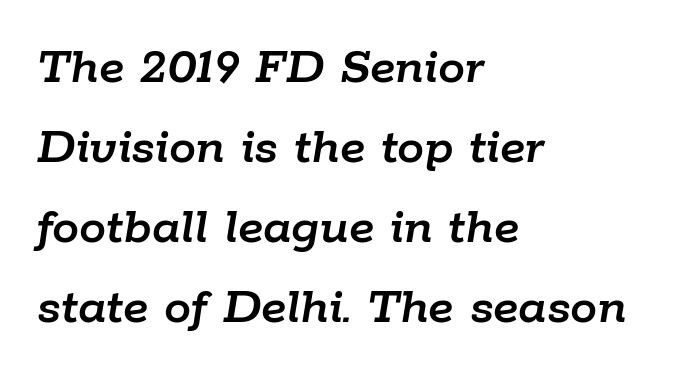
Q: Is the text italic (slanted)? A: Yes, it leans right by about 9 degrees.
Q: Is the text underlined? A: No.
Q: How is the paragraph aligned? A: Left-aligned.
Q: Is the spacing between letters normal or unusually wide? A: Normal.
Q: Is the spacing between lines tight, normal or loose? A: Normal.
Q: Width (condensed, normal, or wide)? A: Normal.
Q: Stroke contrast? A: Low.
Q: x-height? A: Medium.
Q: Monospaced? A: No.
